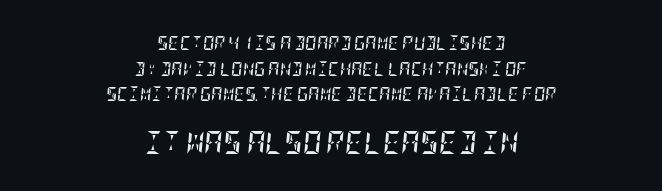
The gaps between neighbouring characters are ordinary and unremarkable. In terms of weight, the rendering is a true, heavy bold. Leftover space on each line is divided equally before and after the words. Type size steps up from the first block to the second. No word sits above an underline.
